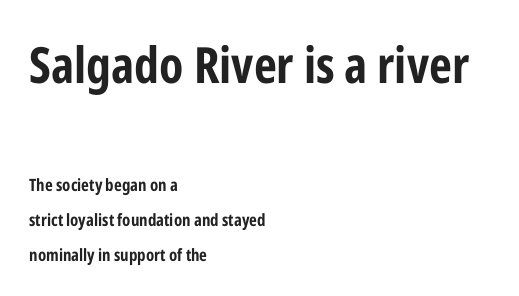
{"serif": "no", "italic": "no", "bold": "yes", "weight": "bold", "width": "condensed", "stroke_contrast": "low", "x_height": "medium", "monospaced": "no", "underline": "no", "align": "left", "line_spacing": "loose", "line_spacing_ratio": 2.06, "letter_spacing": "normal", "letter_spacing_em": 0.0, "larger_block": "first", "size_ratio": 2.94, "glyph_px": 50}
